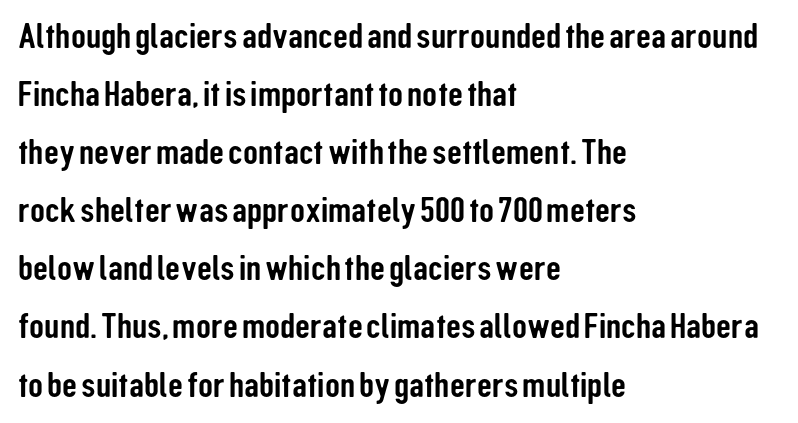
{"serif": "no", "italic": "no", "width": "condensed", "stroke_contrast": "low", "x_height": "medium", "monospaced": "no", "underline": "no", "align": "left", "line_spacing": "normal", "line_spacing_ratio": 1.57, "letter_spacing": "normal", "letter_spacing_em": 0.0, "glyph_px": 37}
